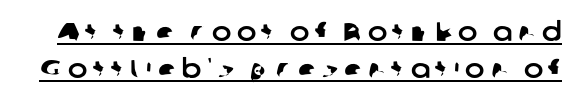
The image shows 26 px text type; set normal line spacing (1.41x), unusually wide letter spacing (+0.23 em), underlined.
